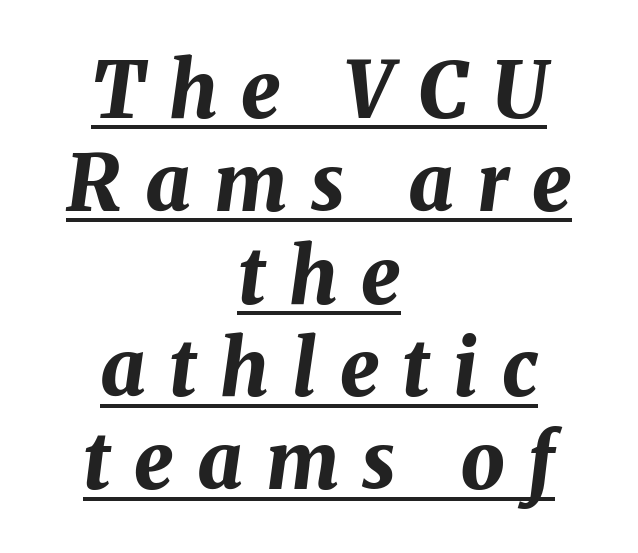
The image shows 78 px bold type, italic (leaning right); set centered, line spacing 1.19x, unusually wide letter spacing (+0.3 em), underlined; medium stroke contrast and a medium x-height.
